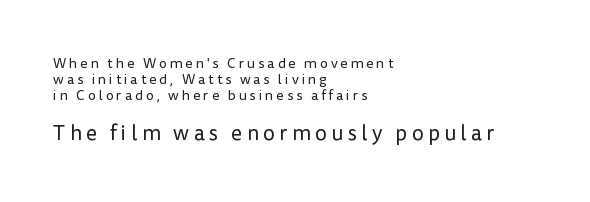
Lines of text with bare space underneath. A light-to-regular cut is what we see here. The more generous point size was reserved for the lower chunk. Left-aligned paragraph, ragged on the right. This sample trades vertical openness for compactness between lines. Does extra space separate the letters? Yes, quite a lot of it.
